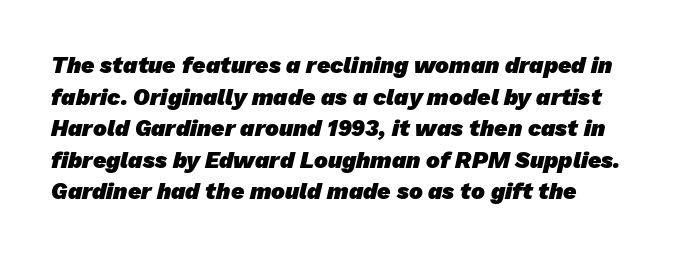
The image shows 23 px bold type; set left-aligned, normal line spacing (1.37x), normal letter spacing, not underlined.
